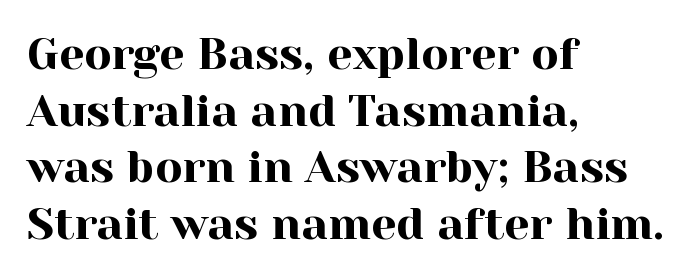
Q: Is the text italic (slanted)? A: No, it is upright.
Q: Is the typeface a serif or a sans-serif typeface? A: Serif.
Q: Is the text underlined? A: No.
Q: How is the paragraph aligned? A: Left-aligned.
Q: Is the spacing between letters normal or unusually wide? A: Normal.
Q: Is the spacing between lines tight, normal or loose? A: Normal.
Q: Width (condensed, normal, or wide)? A: Normal.
Q: x-height? A: Medium.
Q: Monospaced? A: No.
